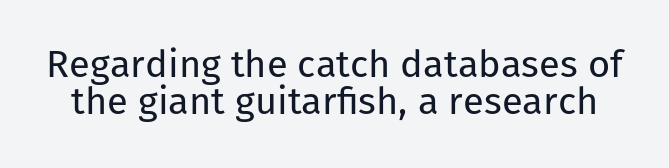
The passage shown has conventional tracking throughout. A clean baseline with only descenders dipping below it. Each new line begins almost immediately beneath the previous one. Posture: upright roman.
